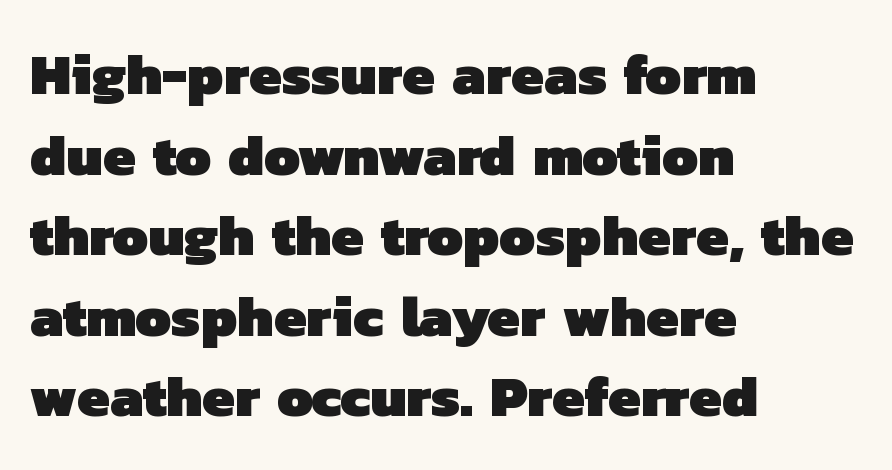
{"serif": "no", "bold": "yes", "weight": "heavy", "width": "normal", "stroke_contrast": "low", "x_height": "medium", "monospaced": "no", "underline": "no", "align": "left", "line_spacing": "normal", "line_spacing_ratio": 1.39, "letter_spacing": "normal", "letter_spacing_em": 0.0, "glyph_px": 58}
